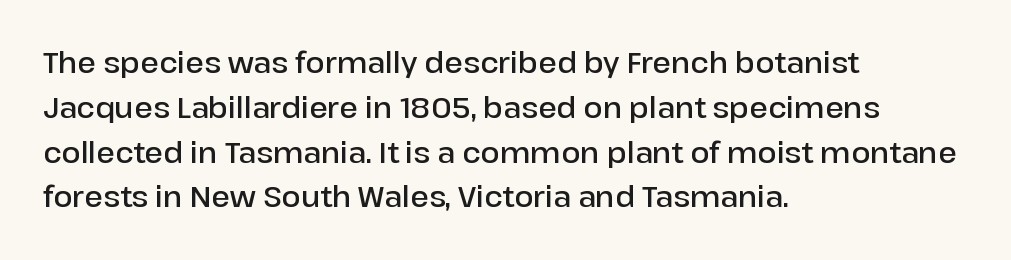
Visually the block forms a straight wall on the left and a jagged coastline on the right. A clean baseline with only descenders dipping below it. Moderately thickened strokes mark this as semibold type. Letter spacing: default. Font category for this specimen: sans-serif. Ordinary non-slanted type is in use.
